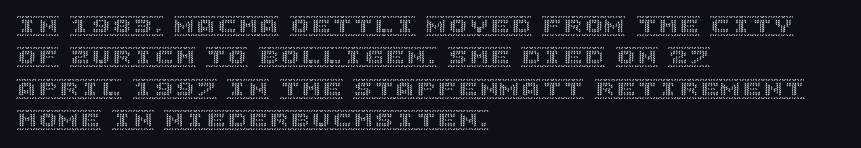
{"italic": "no", "underline": "no", "align": "left", "line_spacing": "normal", "line_spacing_ratio": 1.5, "letter_spacing": "normal", "letter_spacing_em": 0.0, "glyph_px": 21}
